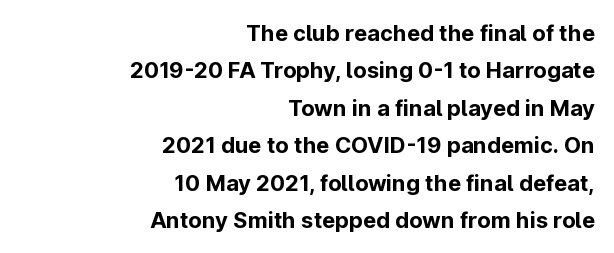
The image shows 22 px bold type, upright; set right-aligned, normal line spacing (1.7x), normal letter spacing, not underlined.
